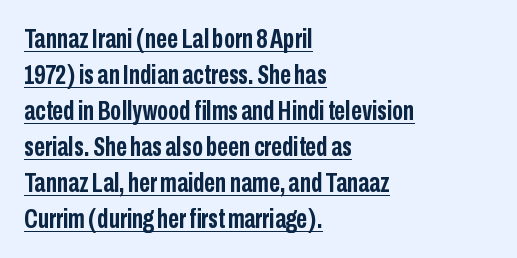
The image shows 27 px bold type, upright; set left-aligned, normal line spacing (1.33x), normal letter spacing, underlined.
